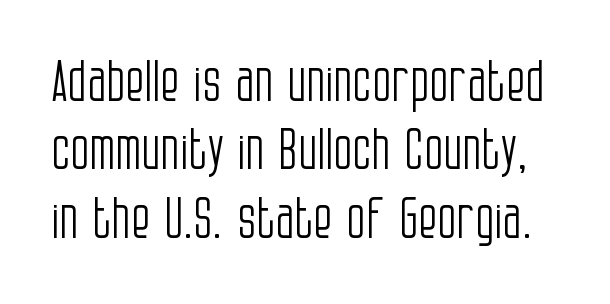
The image shows 56 px light, condensed sans-serif type, upright; set line spacing 1.22x, normal letter spacing, not underlined; low stroke contrast and a large x-height.
